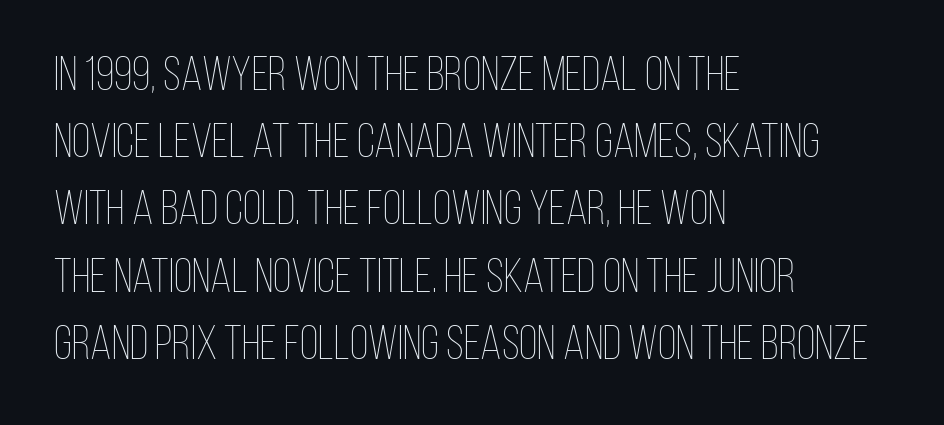
Notice how descenders clear the ascenders below comfortably — that's standard leading. Stems and bowls with no extra thickness — not bold. No word sits above an underline. This sample uses an upright cut, with every glyph sitting square on the baseline. Here the designer chose a conventional face with non-uniform glyph widths.
